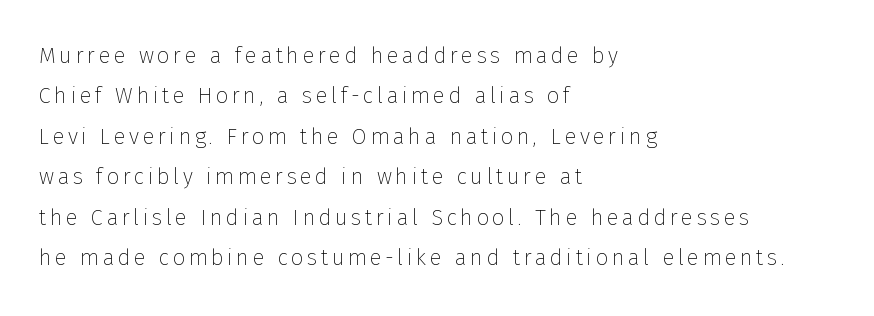
{"italic": "no", "bold": "no", "underline": "no", "align": "left", "line_spacing_ratio": 1.84, "glyph_px": 22}
